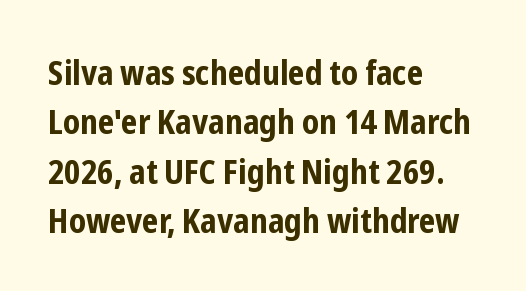
{"serif": "no", "italic": "no", "bold": "yes", "weight": "bold", "width": "condensed", "stroke_contrast": "low", "x_height": "medium", "monospaced": "no", "underline": "no", "align": "left", "line_spacing": "normal", "line_spacing_ratio": 1.45, "letter_spacing": "normal", "letter_spacing_em": 0.0, "glyph_px": 34}
